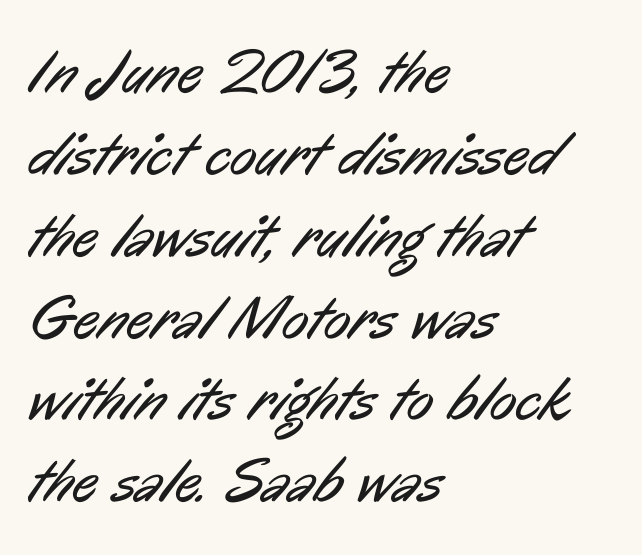
These lines keep a tight, regular rhythm from letter to letter. How would I describe the line gaps? Plain and ordinary. Is the stroke heavy? The answer is a plain regular-or-lighter. Varying glyph widths throughout — classic text-font behaviour. Leftover space on each line is placed entirely after the last word.
